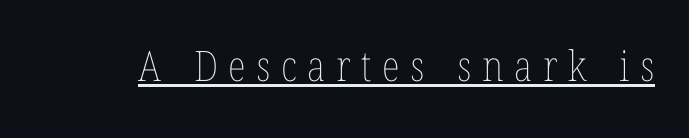
The image shows 42 px thin, condensed type, upright; set unusually wide letter spacing (+0.25 em), underlined; low stroke contrast and a medium x-height.
